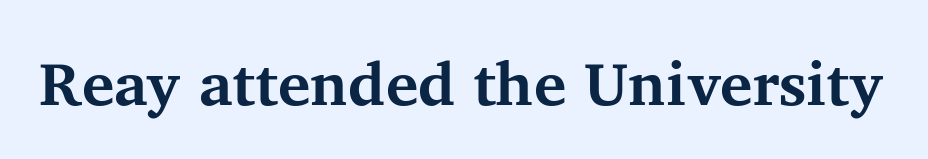
Q: Is the text bold? A: Yes.
Q: Is the text italic (slanted)? A: No, it is upright.
Q: Is the typeface a serif or a sans-serif typeface? A: Serif.
Q: Is the text underlined? A: No.
Q: Is the spacing between letters normal or unusually wide? A: Normal.
Q: Width (condensed, normal, or wide)? A: Normal.
Q: Stroke contrast? A: Medium.
Q: x-height? A: Medium.
Q: Monospaced? A: No.
